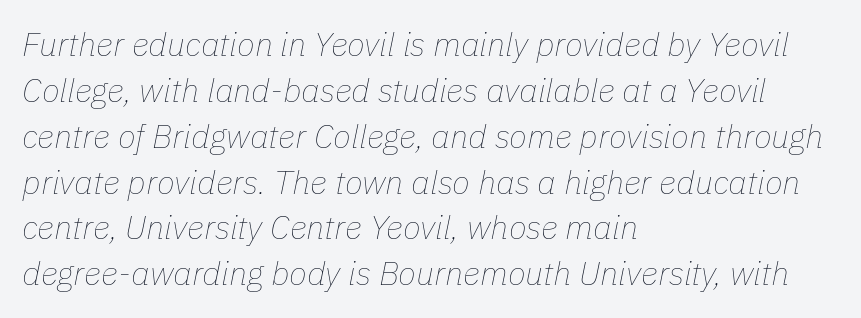
The image shows 33 px thin type, italic (leaning right); set left-aligned, normal line spacing (1.39x), normal letter spacing, not underlined; low stroke contrast and a medium x-height.
